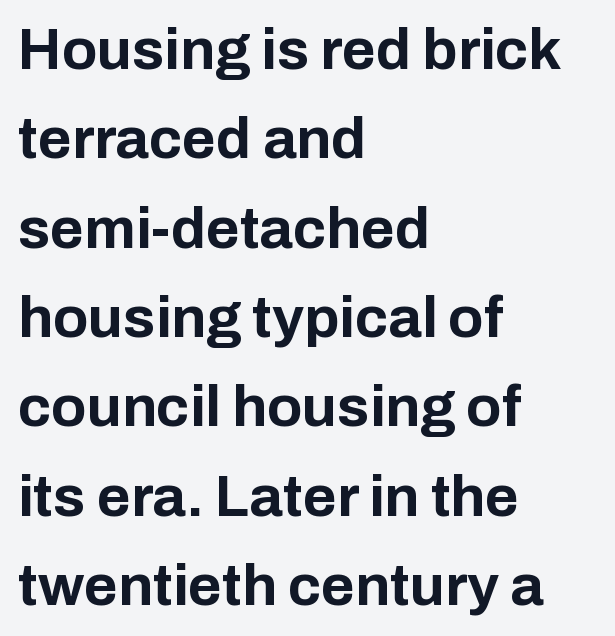
Q: Is the text bold? A: Yes.
Q: Is the text italic (slanted)? A: No, it is upright.
Q: Is the typeface a serif or a sans-serif typeface? A: Sans-serif.
Q: Is the text underlined? A: No.
Q: How is the paragraph aligned? A: Left-aligned.
Q: Is the spacing between letters normal or unusually wide? A: Normal.
Q: Is the spacing between lines tight, normal or loose? A: Normal.
Q: Width (condensed, normal, or wide)? A: Normal.
Q: Stroke contrast? A: Low.
Q: x-height? A: Medium.
Q: Monospaced? A: No.
